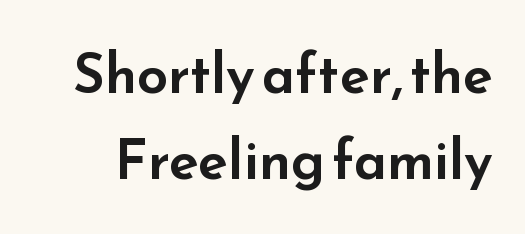
If you drew a line through each stem, it would be perfectly vertical. Honestly, the row spacing looks completely unremarkable. Caption: standard tracking, unaltered. Just letters on the line, the space beneath them empty. Here the designer chose a conventional face with non-uniform glyph widths.
